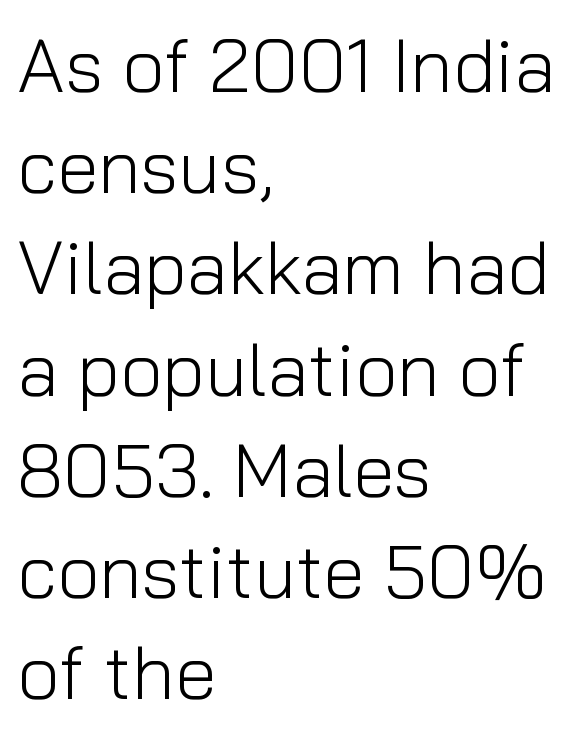
You could call the tracking neutral — neither tight nor loose. Is this a sans? Yes — the strokes have no serifs. Stem width sits at or under what a default text font uses. Notice how the stems are strictly vertical — no italics here. The lines sit at an ordinary, default distance from one another. Varying glyph widths throughout — classic text-font behaviour.
